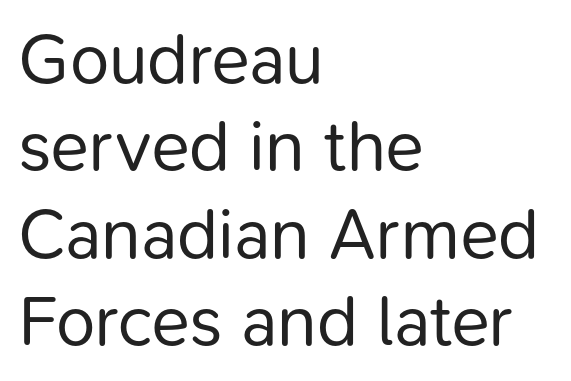
{"serif": "no", "italic": "no", "bold": "no", "weight": "regular", "width": "normal", "stroke_contrast": "low", "x_height": "medium", "monospaced": "no", "underline": "no", "align": "left", "line_spacing_ratio": 1.23, "letter_spacing": "normal", "letter_spacing_em": 0.0, "glyph_px": 71}
